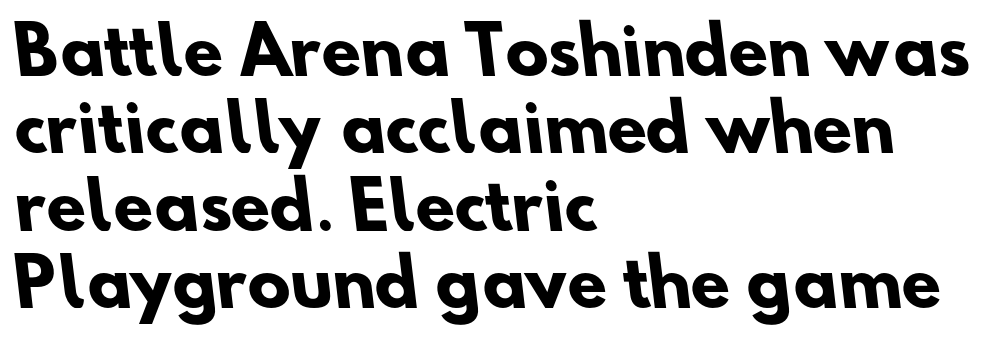
{"serif": "no", "bold": "yes", "weight": "heavy", "width": "normal", "stroke_contrast": "low", "x_height": "small", "monospaced": "no", "underline": "no", "align": "left", "line_spacing_ratio": 1.21, "letter_spacing": "normal", "letter_spacing_em": 0.0, "glyph_px": 64}
